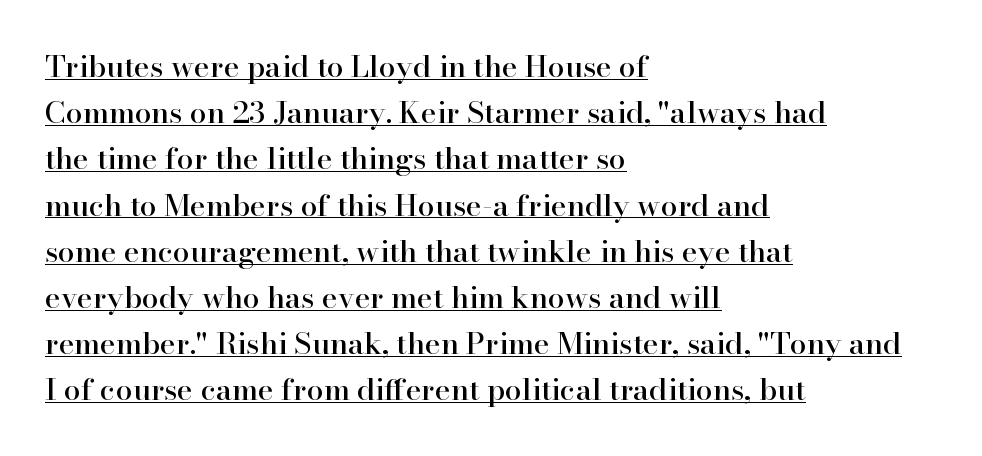
Line spacing here is normal. Left-aligned paragraph, ragged on the right. What stands out about the letter spacing? Nothing — it is the standard amount. Somebody hit Ctrl+U on this one — the words are underlined.
